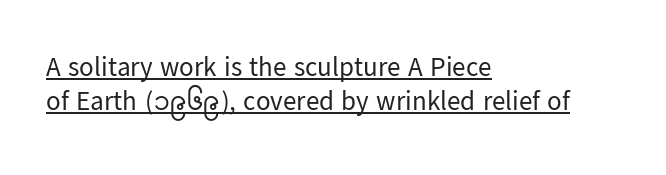
The image shows 27 px text type, upright; set left-aligned, normal line spacing (1.27x), normal letter spacing, underlined.
